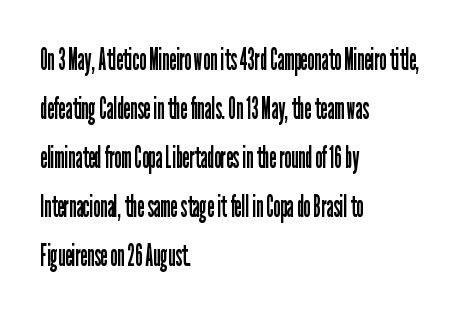
The image shows 31 px regular-weight, condensed sans-serif type, upright; set left-aligned, normal line spacing (1.58x), normal letter spacing, not underlined; low stroke contrast and a medium x-height.
